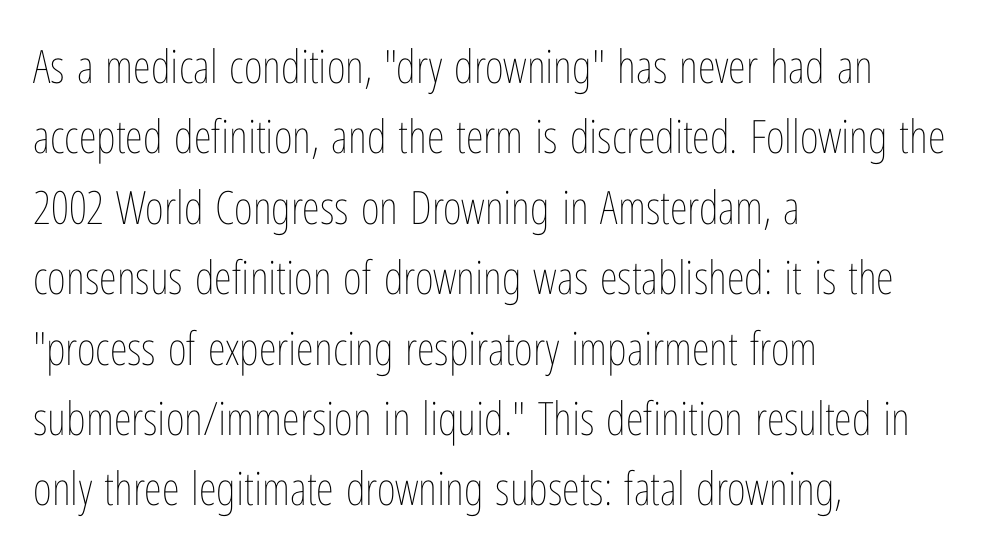
{"italic": "no", "bold": "no", "weight": "thin", "width": "condensed", "stroke_contrast": "low", "x_height": "medium", "monospaced": "no", "underline": "no", "align": "left", "line_spacing": "normal", "line_spacing_ratio": 1.53, "letter_spacing": "normal", "letter_spacing_em": 0.0, "glyph_px": 46}
